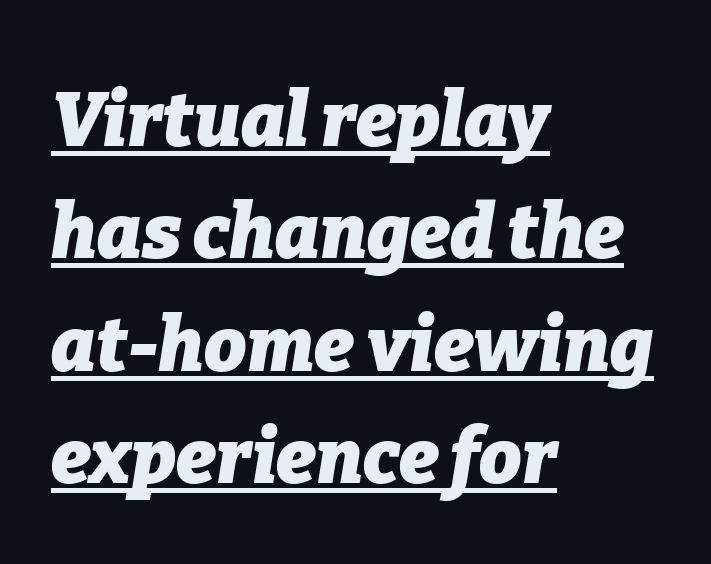
Q: Is the text bold? A: Yes.
Q: Is the text italic (slanted)? A: Yes, it leans right by about 9 degrees.
Q: Is the text underlined? A: Yes.
Q: How is the paragraph aligned? A: Left-aligned.
Q: Is the spacing between letters normal or unusually wide? A: Normal.
Q: Is the spacing between lines tight, normal or loose? A: Normal.
Q: Width (condensed, normal, or wide)? A: Normal.
Q: Stroke contrast? A: Low.
Q: x-height? A: Medium.
Q: Monospaced? A: No.
